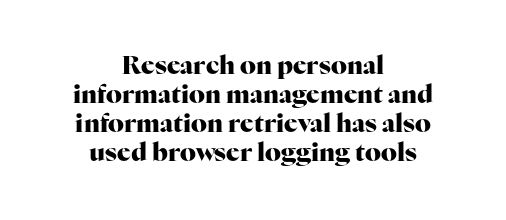
Q: Is the text bold? A: Yes.
Q: Is the text italic (slanted)? A: No, it is upright.
Q: Is the text underlined? A: No.
Q: How is the paragraph aligned? A: Centered.
Q: Is the spacing between letters normal or unusually wide? A: Normal.
